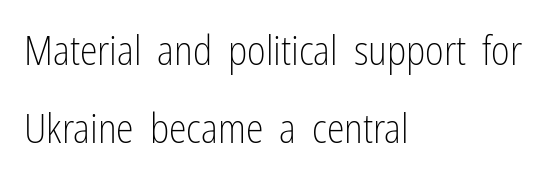
Q: Is the text bold? A: No.
Q: Is the text italic (slanted)? A: No, it is upright.
Q: Is the typeface a serif or a sans-serif typeface? A: Sans-serif.
Q: Is the text underlined? A: No.
Q: How is the paragraph aligned? A: Left-aligned.
Q: Is the spacing between letters normal or unusually wide? A: Normal.
Q: Is the spacing between lines tight, normal or loose? A: Loose.
Q: Width (condensed, normal, or wide)? A: Condensed.
Q: Stroke contrast? A: Low.
Q: x-height? A: Medium.
Q: Monospaced? A: No.
